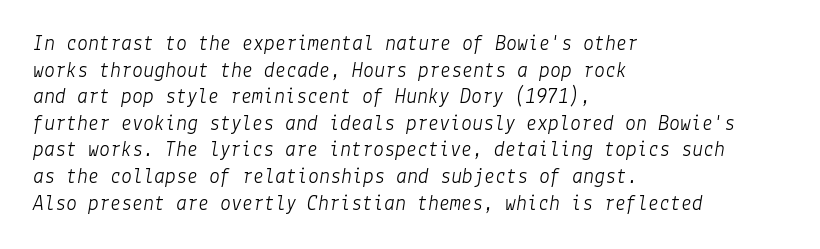
The image shows 22 px text type, italic (leaning right); set left-aligned, line spacing 1.21x, normal letter spacing, not underlined.
